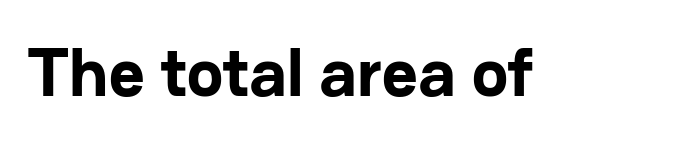
The image shows 69 px bold sans-serif type, upright; set normal letter spacing, not underlined; low stroke contrast and a medium x-height.
